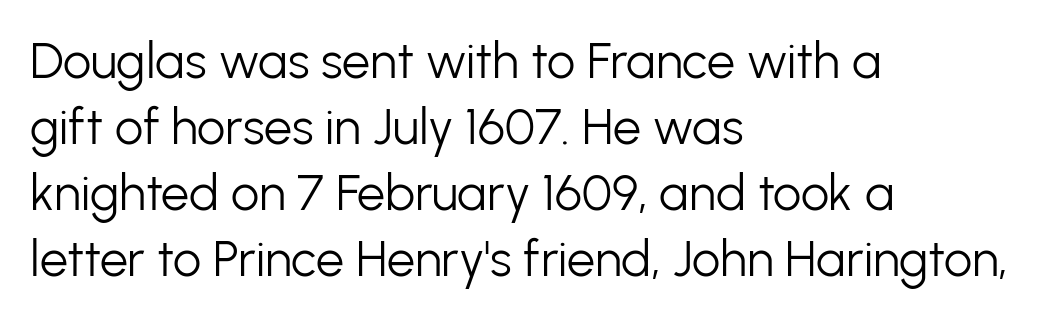
Q: Is the text bold? A: No.
Q: Is the text italic (slanted)? A: No, it is upright.
Q: Is the typeface a serif or a sans-serif typeface? A: Sans-serif.
Q: Is the text underlined? A: No.
Q: How is the paragraph aligned? A: Left-aligned.
Q: Is the spacing between letters normal or unusually wide? A: Normal.
Q: Is the spacing between lines tight, normal or loose? A: Normal.
Q: Width (condensed, normal, or wide)? A: Normal.
Q: Stroke contrast? A: Low.
Q: x-height? A: Medium.
Q: Monospaced? A: No.
